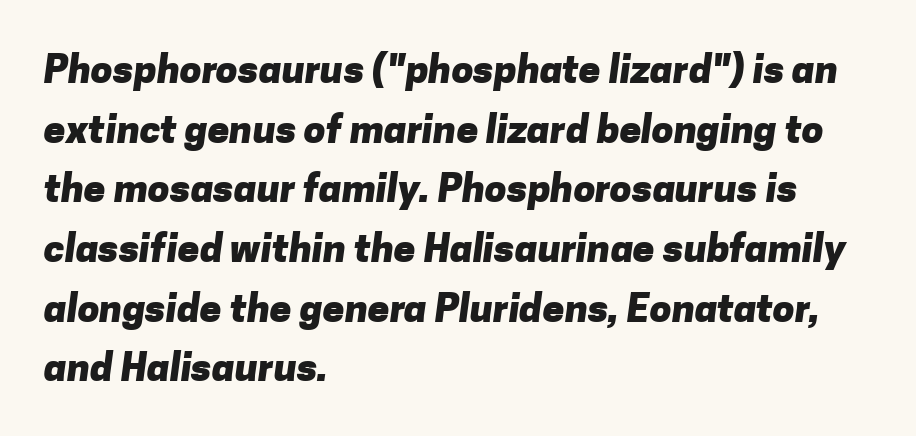
Look at the tracking — it's just the regular setting, nothing added. This rendering features lettering with no underline. The rendering uses natural spacing where letterforms have individual widths. Heavy-handed strokes throughout: this text is bold.
